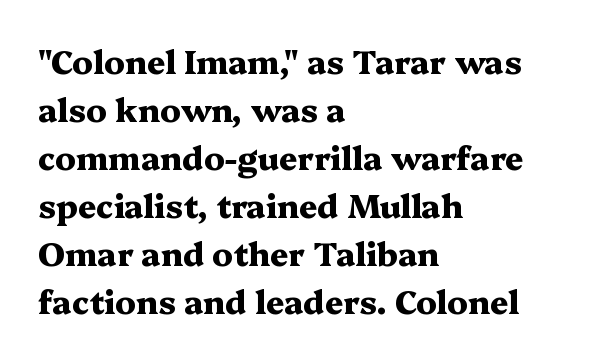
The image shows 32 px heavy, wide serif type, upright; set left-aligned, normal line spacing (1.5x), normal letter spacing, not underlined; medium stroke contrast and a medium x-height.
